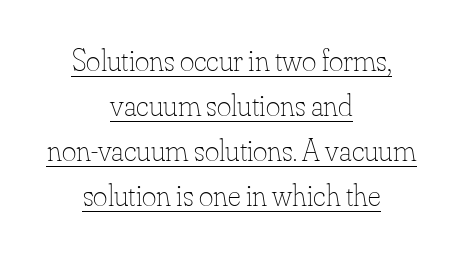
Think of a printed novel: that variable character pitch is what you see here. The weight tops out at a normal text grade. Tracking value appears to be zero — textbook default spacing. The typesetter has applied underlining to the passage shown. Upright lettering throughout. This block has exactly the height ordinary leading produces.
